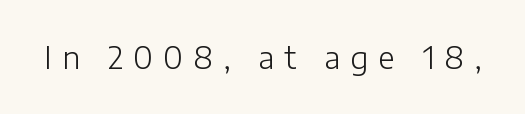
The glyphs in this specimen are sans serif. No chunkiness to these letters — they're not bold. Inter-character spacing is expanded well beyond the font's built-in metrics. Underlining? Definitely not there.
